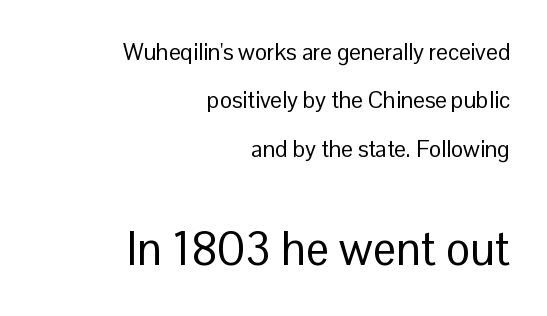
{"serif": "no", "italic": "no", "bold": "no", "weight": "regular", "width": "normal", "stroke_contrast": "low", "x_height": "medium", "monospaced": "no", "underline": "no", "align": "right", "line_spacing": "loose", "line_spacing_ratio": 2.1, "letter_spacing": "normal", "letter_spacing_em": 0.0, "larger_block": "second", "size_ratio": 2.0, "glyph_px": 46}
